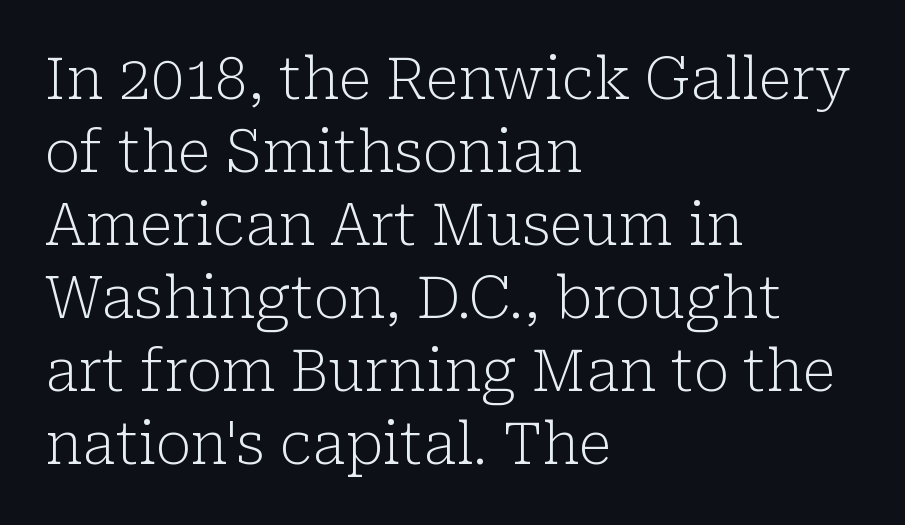
The image shows 58 px light serif type, upright; set left-aligned, normal line spacing (1.26x), normal letter spacing, not underlined; low stroke contrast and a medium x-height.
